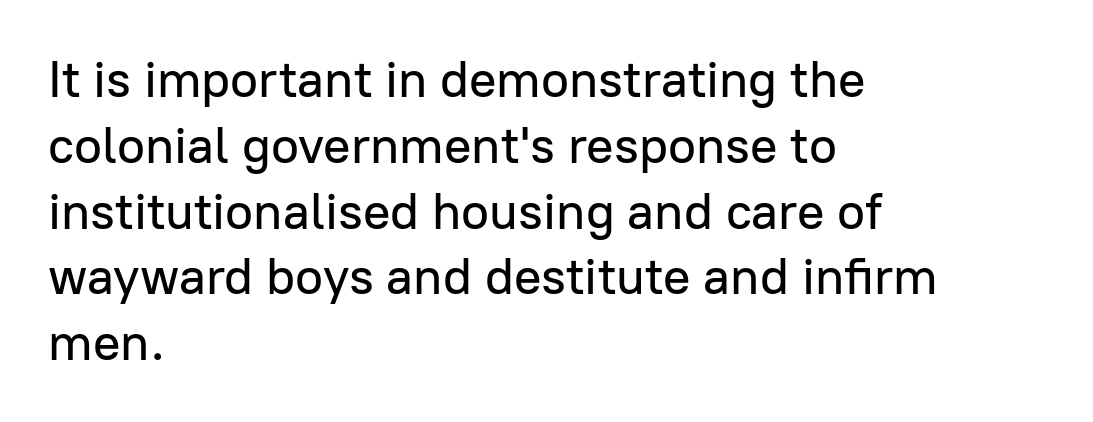
{"serif": "no", "italic": "no", "width": "normal", "stroke_contrast": "low", "x_height": "medium", "monospaced": "no", "underline": "no", "align": "left", "line_spacing": "normal", "line_spacing_ratio": 1.29, "letter_spacing": "normal", "letter_spacing_em": 0.0, "glyph_px": 51}
